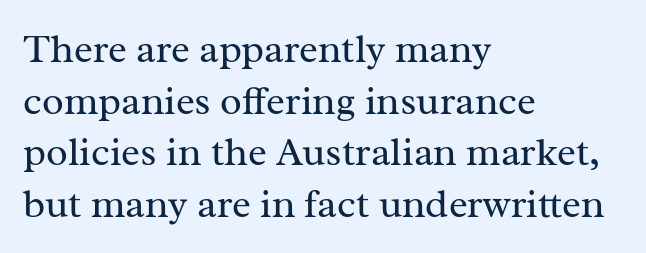
{"serif": "yes", "italic": "no", "bold": "no", "weight": "regular", "width": "normal", "stroke_contrast": "medium", "x_height": "medium", "monospaced": "no", "underline": "no", "align": "left", "line_spacing": "normal", "line_spacing_ratio": 1.29, "letter_spacing": "normal", "letter_spacing_em": 0.0, "glyph_px": 40}
